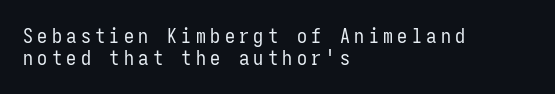
Q: Is the text bold? A: No.
Q: Is the text italic (slanted)? A: No, it is upright.
Q: Is the text underlined? A: No.
Q: How is the paragraph aligned? A: Left-aligned.
Q: Is the spacing between letters normal or unusually wide? A: Unusually wide.
Q: Is the spacing between lines tight, normal or loose? A: Tight.
